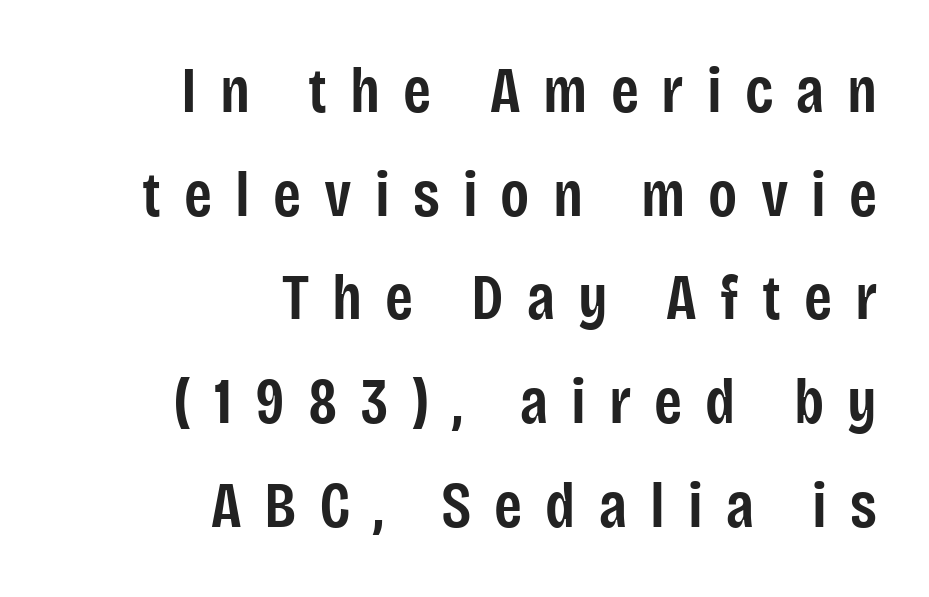
Q: Is the text bold? A: Semi-bold.
Q: Is the text italic (slanted)? A: No, it is upright.
Q: Is the typeface a serif or a sans-serif typeface? A: Sans-serif.
Q: Is the text underlined? A: No.
Q: How is the paragraph aligned? A: Right-aligned.
Q: Is the spacing between letters normal or unusually wide? A: Unusually wide.
Q: Is the spacing between lines tight, normal or loose? A: Normal.
Q: Width (condensed, normal, or wide)? A: Condensed.
Q: Stroke contrast? A: Low.
Q: x-height? A: Large.
Q: Monospaced? A: No.
